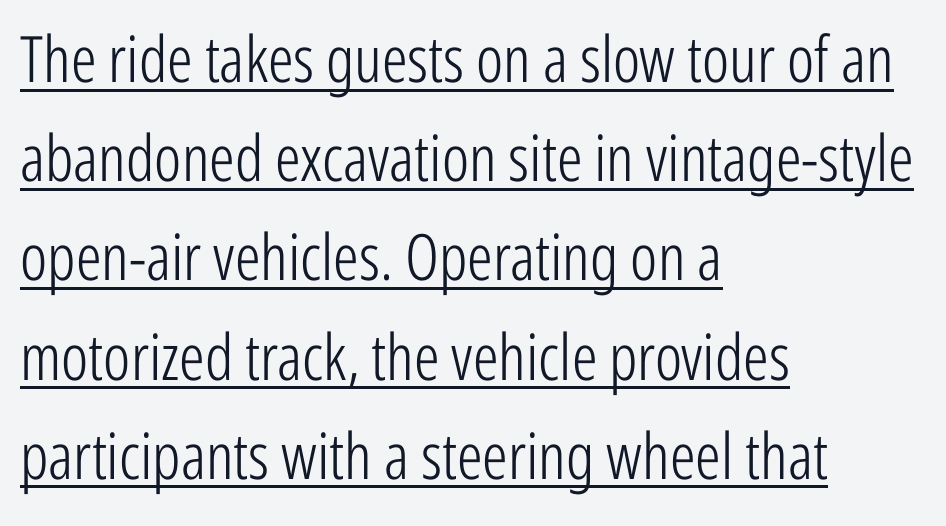
The image shows 64 px light, condensed sans-serif type, upright; set left-aligned, normal line spacing (1.55x), normal letter spacing, underlined; low stroke contrast and a medium x-height.
